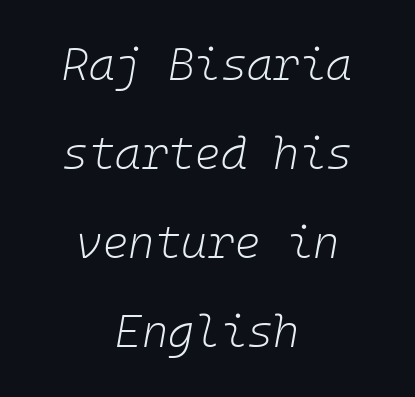
The tracking reads as untouched default to a designer's eye. The specimen reads as italic at a glance. The compositor balanced each line on the midline. Spacing verdict: monospaced, one width for all characters. Honestly, the rows look like they've been pulled way apart.
